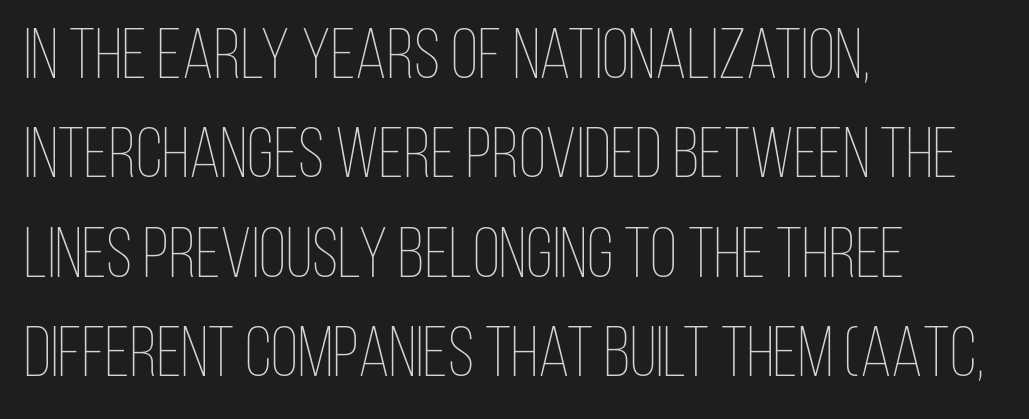
{"italic": "no", "bold": "no", "weight": "thin", "width": "condensed", "stroke_contrast": "low", "x_height": "large", "monospaced": "no", "underline": "no", "align": "left", "line_spacing": "normal", "line_spacing_ratio": 1.4, "letter_spacing": "normal", "letter_spacing_em": 0.0, "glyph_px": 71}
